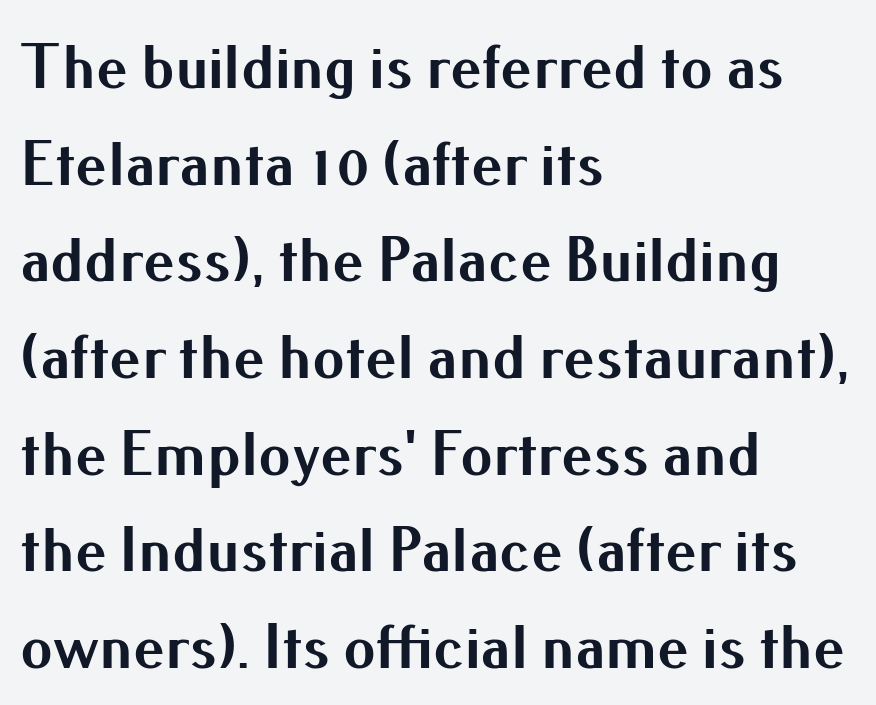
The image shows 64 px bold sans-serif type, upright; set left-aligned, normal line spacing (1.51x), normal letter spacing, not underlined; medium stroke contrast and a small x-height.
